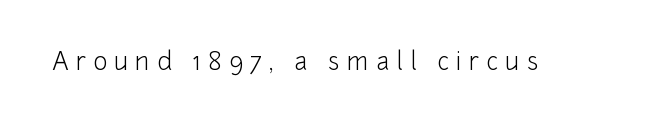
{"italic": "no", "bold": "no", "underline": "no", "letter_spacing": "wide", "letter_spacing_em": 0.3, "glyph_px": 24}
